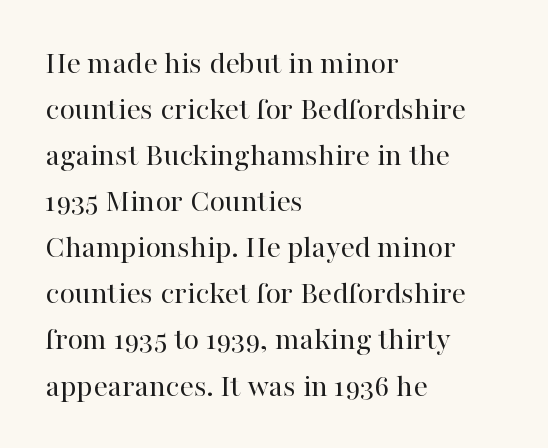
The image shows 32 px regular-weight serif type, upright; set left-aligned, normal line spacing (1.44x), normal letter spacing, not underlined; high stroke contrast and a medium x-height.
